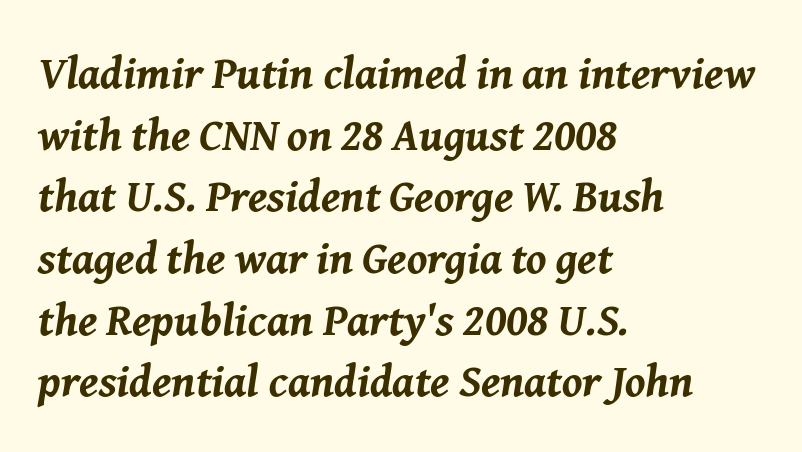
The image shows 45 px bold type, italic (leaning right); set left-aligned, normal line spacing (1.37x), normal letter spacing, not underlined; medium stroke contrast and a medium x-height.
